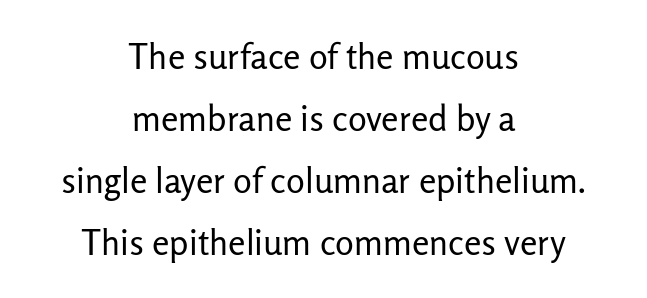
{"serif": "no", "italic": "no", "bold": "no", "weight": "regular", "width": "normal", "stroke_contrast": "low", "x_height": "medium", "monospaced": "no", "underline": "no", "align": "center", "line_spacing_ratio": 1.77, "letter_spacing": "normal", "letter_spacing_em": 0.0, "glyph_px": 35}
